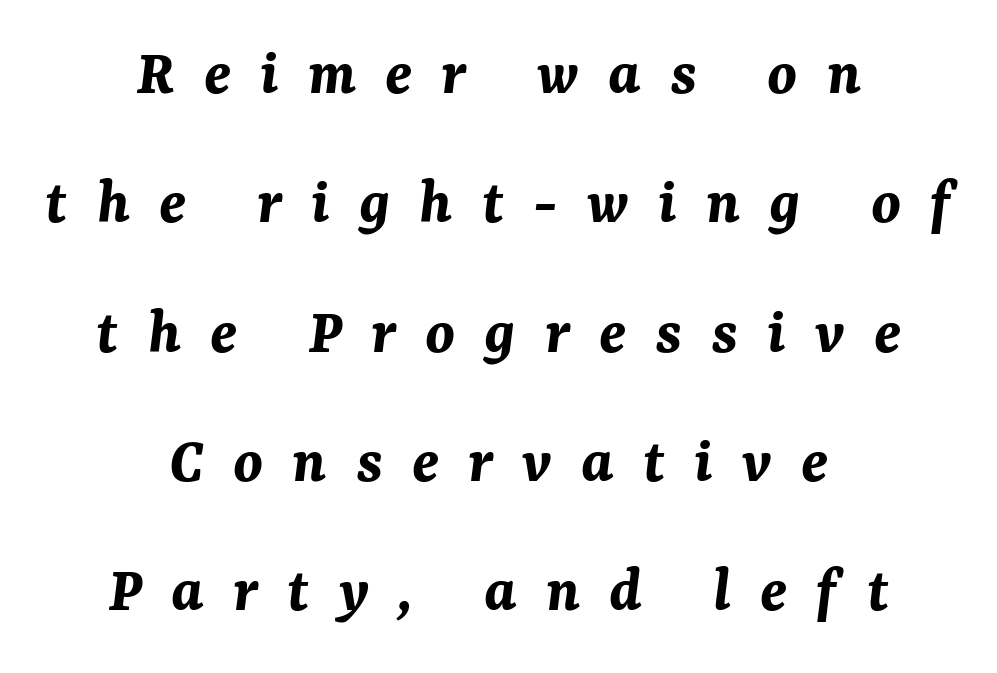
A great deal of white space separates one row of letters from the next. Just letters on the line, the space beneath them empty. You can tell it's italic because the verticals aren't actually vertical. Between one letter and the next there's a generous, obvious gap.
